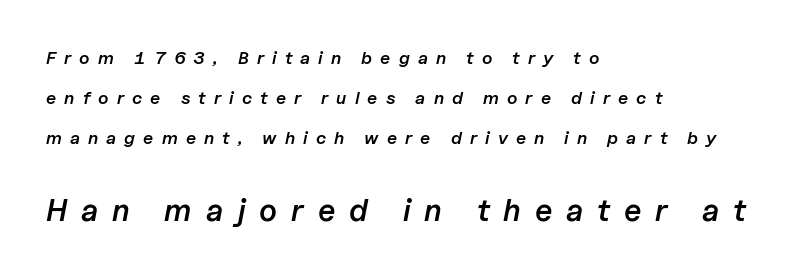
{"italic": "yes", "lean": "right", "slant_degrees": 11, "bold": "semi", "weight": "semibold", "width": "normal", "stroke_contrast": "low", "x_height": "medium", "monospaced": "no", "underline": "no", "align": "left", "line_spacing": "loose", "line_spacing_ratio": 2.22, "letter_spacing": "wide", "letter_spacing_em": 0.45, "larger_block": "second", "size_ratio": 1.72, "glyph_px": 31}
